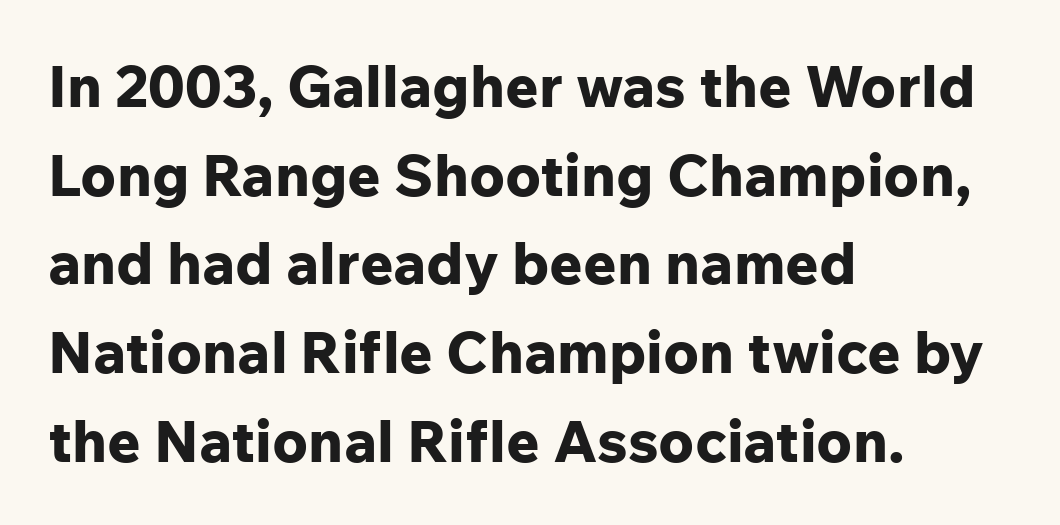
The space beneath each line is pristine and unruled. Characters remain perfectly vertical along every line. Leading: standard. Character widths vary here, with narrow letters taking less room than wide ones. Typographic density is high because the face is bold. Font category for this specimen: sans-serif.
